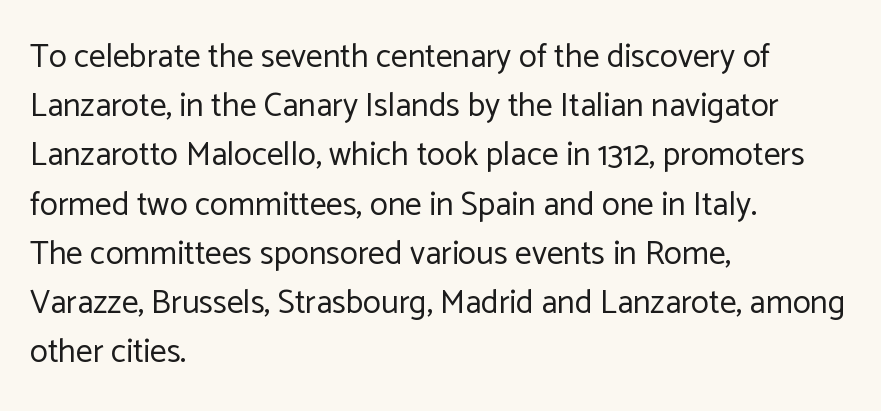
Q: Is the text bold? A: No.
Q: Is the text italic (slanted)? A: No, it is upright.
Q: Is the typeface a serif or a sans-serif typeface? A: Sans-serif.
Q: Is the text underlined? A: No.
Q: How is the paragraph aligned? A: Left-aligned.
Q: Is the spacing between letters normal or unusually wide? A: Normal.
Q: Is the spacing between lines tight, normal or loose? A: Normal.
Q: Width (condensed, normal, or wide)? A: Normal.
Q: Stroke contrast? A: Low.
Q: x-height? A: Medium.
Q: Monospaced? A: No.
